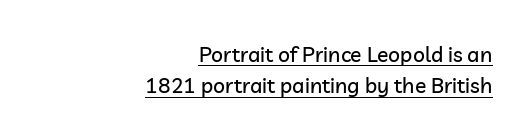
Does the copy run flush right? Yes — the right margin is perfectly even. The lettering is marked with a stroke running underneath it. Does the leading feel generous? No, just average. Characters follow at the spacing the type designer built in.
